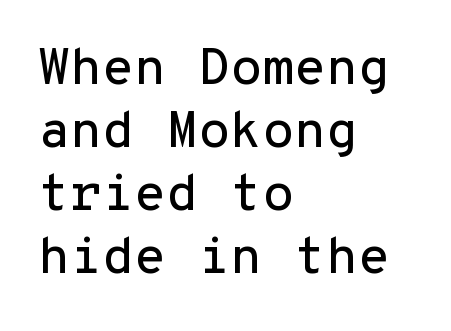
{"serif": "no", "italic": "no", "width": "normal", "stroke_contrast": "low", "x_height": "medium", "monospaced": "yes", "underline": "no", "align": "left", "line_spacing_ratio": 1.21, "letter_spacing": "normal", "letter_spacing_em": 0.0, "glyph_px": 52}
